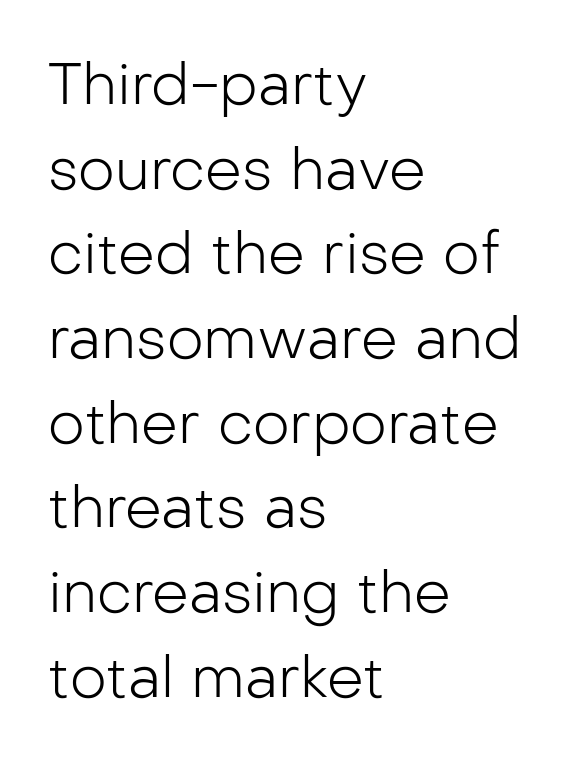
Q: Is the text bold? A: No.
Q: Is the text italic (slanted)? A: No, it is upright.
Q: Is the typeface a serif or a sans-serif typeface? A: Sans-serif.
Q: Is the text underlined? A: No.
Q: How is the paragraph aligned? A: Left-aligned.
Q: Is the spacing between letters normal or unusually wide? A: Normal.
Q: Is the spacing between lines tight, normal or loose? A: Normal.
Q: Width (condensed, normal, or wide)? A: Normal.
Q: Stroke contrast? A: Low.
Q: x-height? A: Medium.
Q: Monospaced? A: No.
